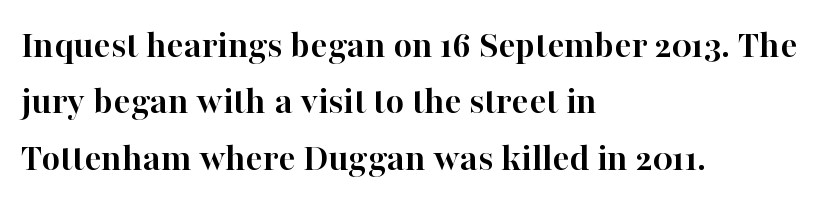
{"serif": "yes", "italic": "no", "bold": "yes", "weight": "semibold", "width": "normal", "stroke_contrast": "high", "x_height": "medium", "monospaced": "no", "underline": "no", "align": "left", "line_spacing": "normal", "line_spacing_ratio": 1.41, "letter_spacing": "normal", "letter_spacing_em": 0.0, "glyph_px": 40}
